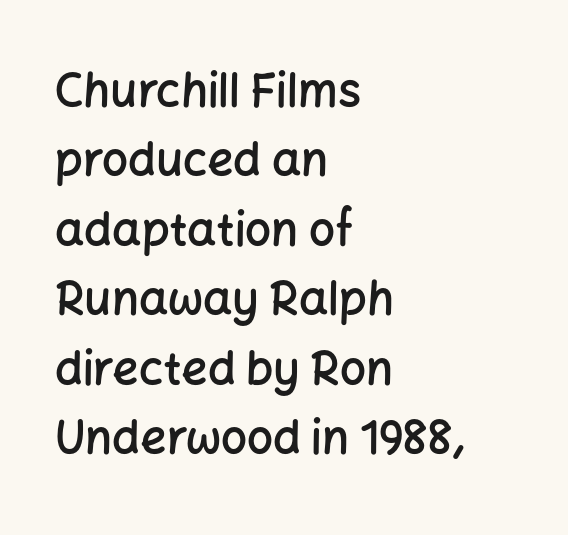
Q: Is the text bold? A: Semi-bold.
Q: Is the text italic (slanted)? A: No, it is upright.
Q: Is the typeface a serif or a sans-serif typeface? A: Sans-serif.
Q: Is the text underlined? A: No.
Q: How is the paragraph aligned? A: Left-aligned.
Q: Is the spacing between letters normal or unusually wide? A: Normal.
Q: Is the spacing between lines tight, normal or loose? A: Normal.
Q: Width (condensed, normal, or wide)? A: Normal.
Q: Stroke contrast? A: Low.
Q: x-height? A: Medium.
Q: Monospaced? A: No.
